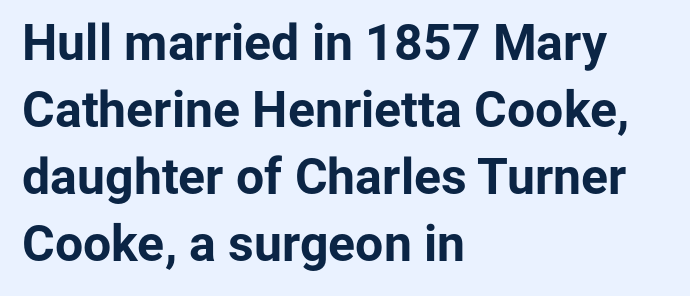
Q: Is the text bold? A: Yes.
Q: Is the text italic (slanted)? A: No, it is upright.
Q: Is the typeface a serif or a sans-serif typeface? A: Sans-serif.
Q: Is the text underlined? A: No.
Q: How is the paragraph aligned? A: Left-aligned.
Q: Is the spacing between letters normal or unusually wide? A: Normal.
Q: Is the spacing between lines tight, normal or loose? A: Normal.
Q: Width (condensed, normal, or wide)? A: Normal.
Q: Stroke contrast? A: Low.
Q: x-height? A: Medium.
Q: Monospaced? A: No.
